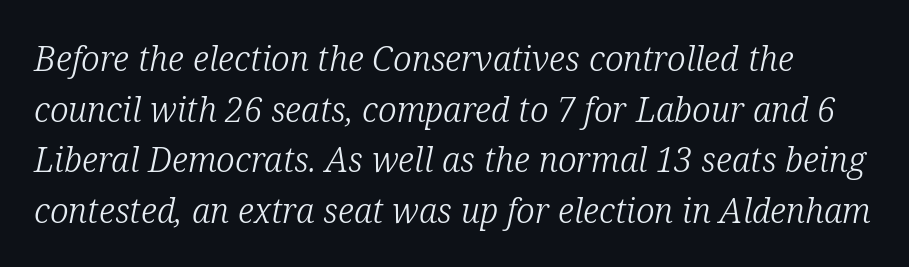
Q: Is the text bold? A: No.
Q: Is the text italic (slanted)? A: Yes, it leans right by about 12 degrees.
Q: Is the typeface a serif or a sans-serif typeface? A: Serif.
Q: Is the text underlined? A: No.
Q: Is the spacing between letters normal or unusually wide? A: Normal.
Q: Is the spacing between lines tight, normal or loose? A: Normal.
Q: Width (condensed, normal, or wide)? A: Normal.
Q: Stroke contrast? A: Low.
Q: x-height? A: Medium.
Q: Monospaced? A: No.
